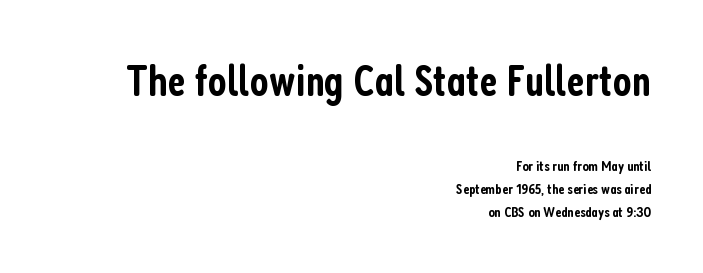
The image shows 45 px semibold, condensed sans-serif type, upright; set right-aligned, normal line spacing (1.52x), normal letter spacing, not underlined; the first (top) block is 3.0x larger; low stroke contrast and a medium x-height.
